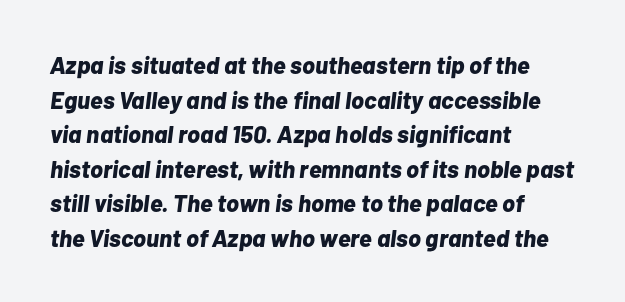
{"italic": "yes", "lean": "right", "slant_degrees": 7, "bold": "yes", "underline": "no", "align": "left", "line_spacing": "normal", "line_spacing_ratio": 1.44, "letter_spacing": "normal", "letter_spacing_em": 0.0, "glyph_px": 24}
